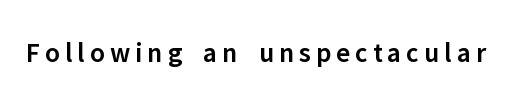
The image shows 28 px semibold sans-serif type, upright; set not underlined; low stroke contrast and a medium x-height.
